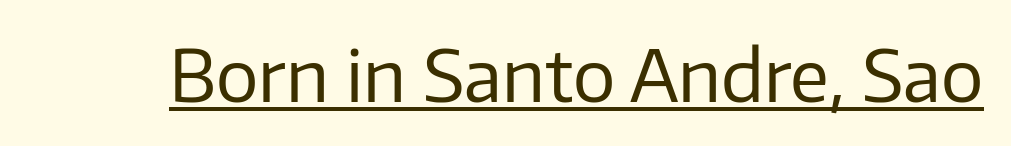
Q: Is the text bold? A: No.
Q: Is the text italic (slanted)? A: No, it is upright.
Q: Is the typeface a serif or a sans-serif typeface? A: Sans-serif.
Q: Is the text underlined? A: Yes.
Q: Is the spacing between letters normal or unusually wide? A: Normal.
Q: Width (condensed, normal, or wide)? A: Normal.
Q: Stroke contrast? A: Low.
Q: x-height? A: Medium.
Q: Monospaced? A: No.
